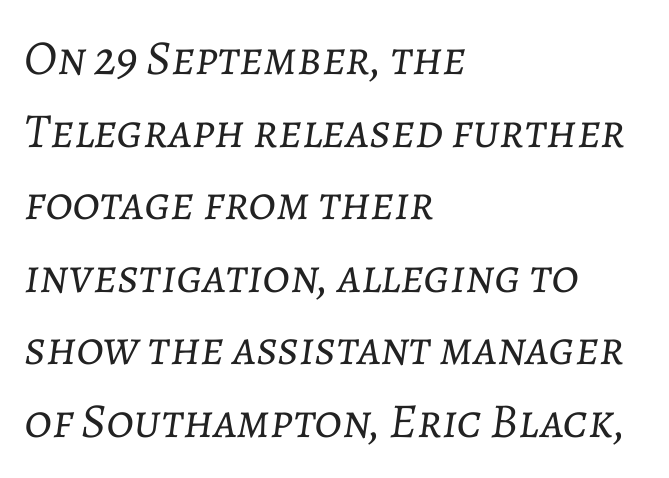
The image shows 49 px light type, italic (leaning right); set left-aligned, normal line spacing (1.48x), normal letter spacing, not underlined; low stroke contrast and a medium x-height.
